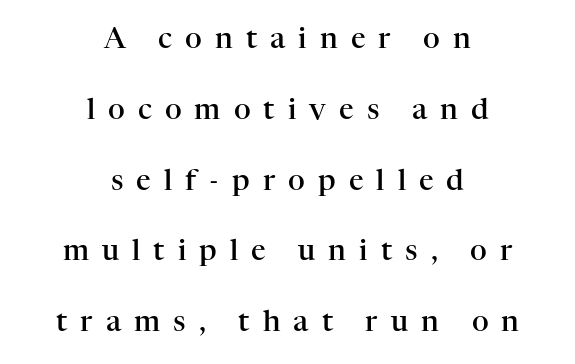
Q: Is the text bold? A: Semi-bold.
Q: Is the text italic (slanted)? A: No, it is upright.
Q: Is the typeface a serif or a sans-serif typeface? A: Serif.
Q: Is the text underlined? A: No.
Q: How is the paragraph aligned? A: Centered.
Q: Is the spacing between letters normal or unusually wide? A: Unusually wide.
Q: Is the spacing between lines tight, normal or loose? A: Loose.
Q: Width (condensed, normal, or wide)? A: Normal.
Q: Stroke contrast? A: High.
Q: x-height? A: Medium.
Q: Monospaced? A: No.
